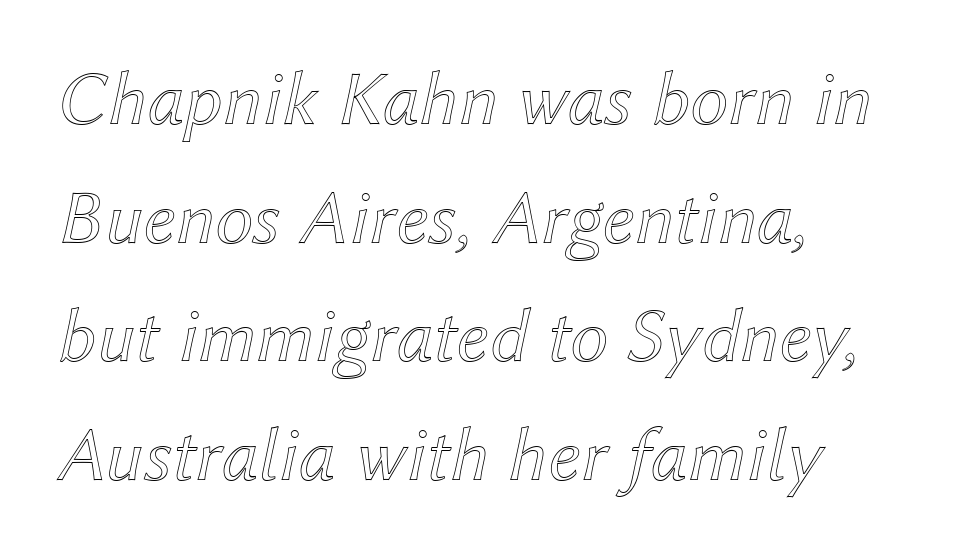
{"italic": "yes", "lean": "right", "slant_degrees": 12, "width": "normal", "x_height": "medium", "monospaced": "no", "underline": "no", "align": "left", "line_spacing": "normal", "line_spacing_ratio": 1.54, "letter_spacing": "normal", "letter_spacing_em": 0.0, "glyph_px": 77}
